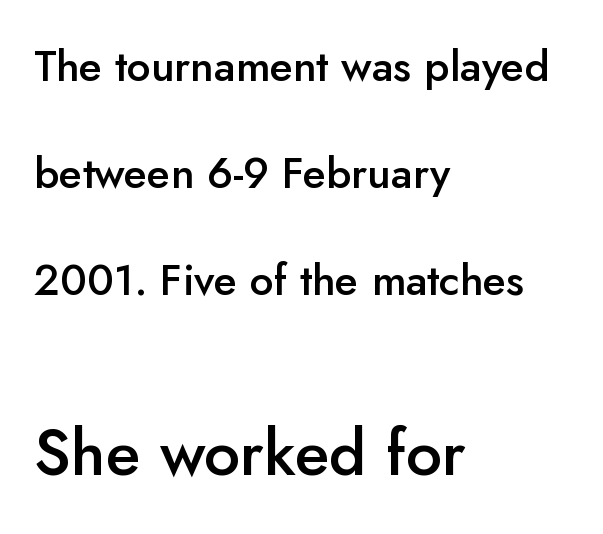
The image shows 64 px semibold sans-serif type, upright; set left-aligned, loose line spacing (2.49x), normal letter spacing, not underlined; the second (bottom) block is 1.49x larger; low stroke contrast and a small x-height.
